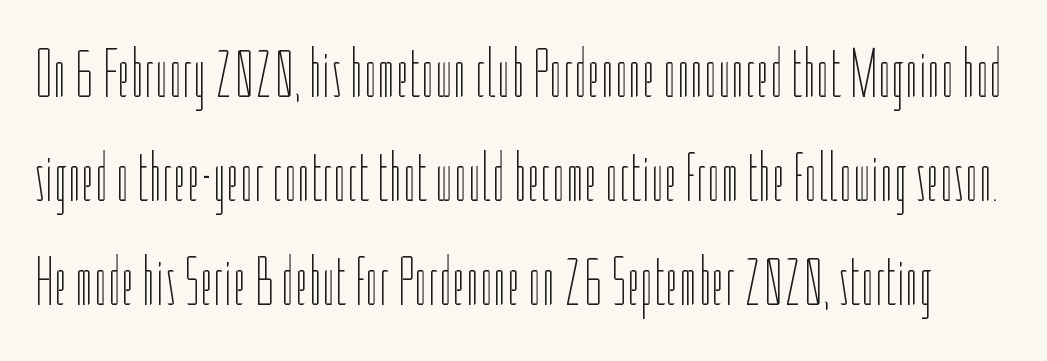
The face looks like a standard text weight, possibly lighter. Does the leading feel generous? No, just average. A typesetter would call this zero additional tracking. Do the letters lean? They stand straight.
